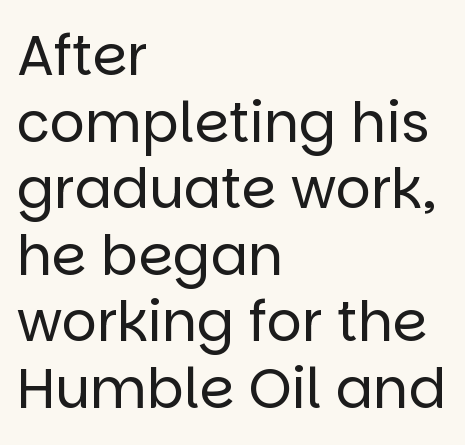
Horizontal alignment here is leftward, the default for most running prose. Upright lettering throughout. Compared with a typical body face, this is equally light or lighter still. The string is rendered with underlining switched off. The passage shown is typeset with a sans-serif family.
